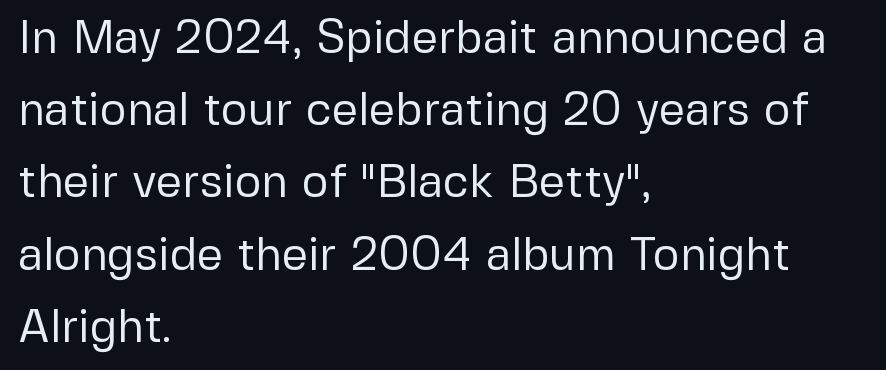
Inter-character spacing is left at the font's built-in metrics. Ordinary non-slanted type is in use. Stem width sits at or under what a default text font uses. The rendering uses a moderate line-height, typical for paragraphs.
